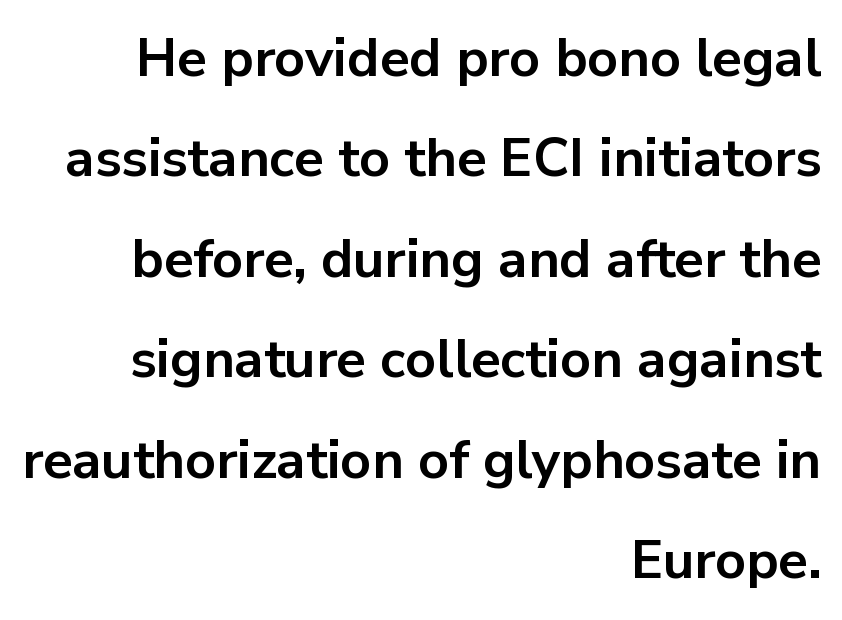
{"serif": "no", "italic": "no", "bold": "yes", "weight": "bold", "width": "normal", "stroke_contrast": "low", "x_height": "medium", "monospaced": "no", "underline": "no", "align": "right", "line_spacing_ratio": 1.86, "letter_spacing": "normal", "letter_spacing_em": 0.0, "glyph_px": 54}
